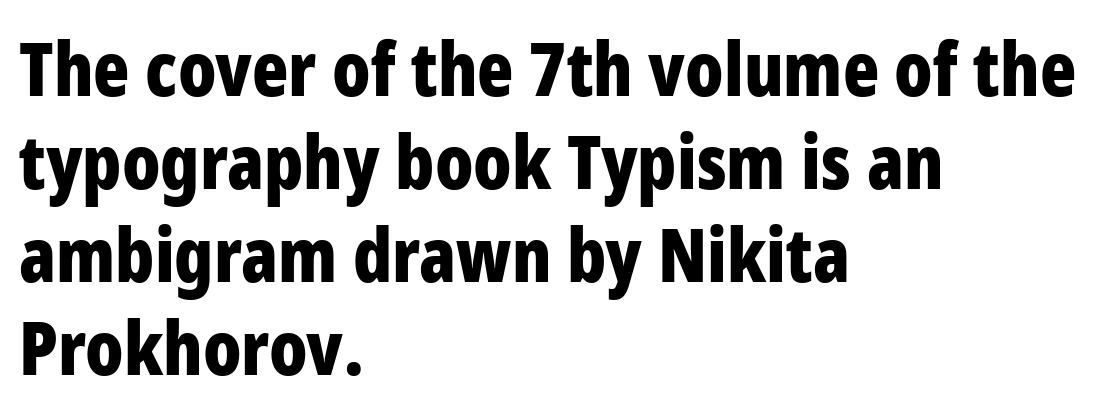
The image shows 75 px bold, condensed sans-serif type, upright; set left-aligned, line spacing 1.24x, normal letter spacing, not underlined; low stroke contrast and a large x-height.
